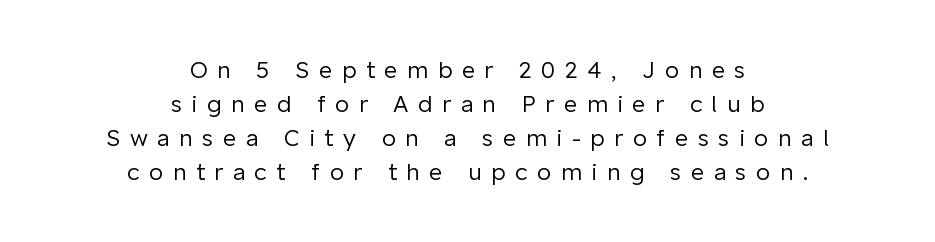
{"italic": "no", "bold": "no", "underline": "no", "align": "center", "line_spacing": "normal", "line_spacing_ratio": 1.48, "letter_spacing": "wide", "letter_spacing_em": 0.42, "glyph_px": 23}
